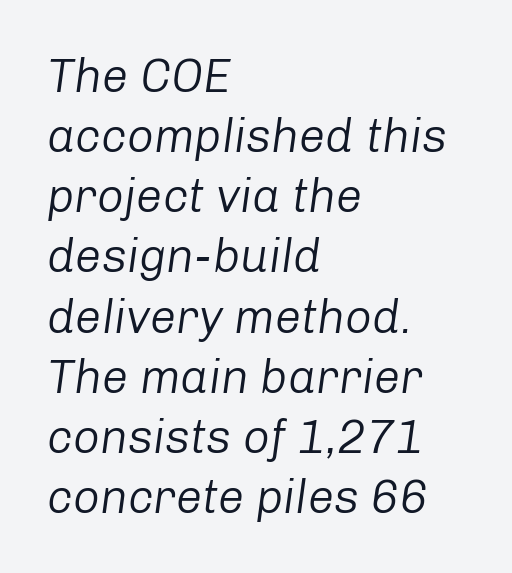
Q: Is the text bold? A: No.
Q: Is the text italic (slanted)? A: Yes, it leans right by about 8 degrees.
Q: Is the text underlined? A: No.
Q: How is the paragraph aligned? A: Left-aligned.
Q: Is the spacing between letters normal or unusually wide? A: Normal.
Q: Is the spacing between lines tight, normal or loose? A: Normal.
Q: Width (condensed, normal, or wide)? A: Normal.
Q: Stroke contrast? A: Low.
Q: x-height? A: Medium.
Q: Monospaced? A: No.
